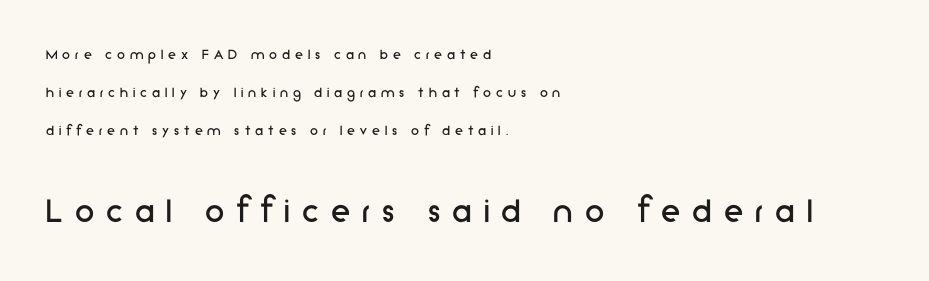
{"serif": "no", "italic": "no", "bold": "no", "weight": "regular", "width": "normal", "stroke_contrast": "low", "x_height": "medium", "monospaced": "no", "underline": "no", "align": "left", "line_spacing": "loose", "line_spacing_ratio": 2.36, "letter_spacing": "wide", "letter_spacing_em": 0.31, "larger_block": "second", "size_ratio": 2.44, "glyph_px": 39}
